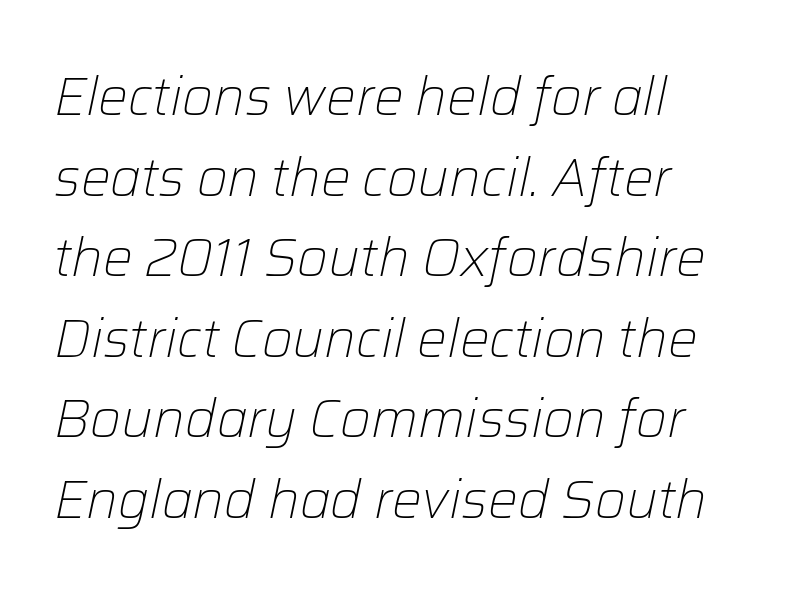
Q: Is the text bold? A: No.
Q: Is the text italic (slanted)? A: Yes, it leans right by about 12 degrees.
Q: Is the text underlined? A: No.
Q: How is the paragraph aligned? A: Left-aligned.
Q: Is the spacing between letters normal or unusually wide? A: Normal.
Q: Is the spacing between lines tight, normal or loose? A: Normal.
Q: Width (condensed, normal, or wide)? A: Normal.
Q: Stroke contrast? A: Low.
Q: x-height? A: Medium.
Q: Monospaced? A: No.
